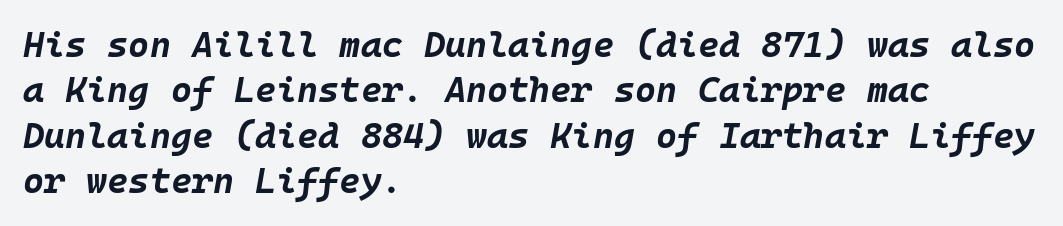
Reading down the column, the eye jumps a familiar distance to each next line. Heavy-handed strokes throughout: this text is bold. Decoration check: the copy has no underline. The font's italic variant was chosen for this text. Looks like terminal output: every glyph gets an equal slot.
